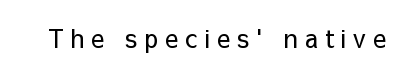
The image shows 25 px text type, upright; set unusually wide letter spacing (+0.27 em), not underlined.
